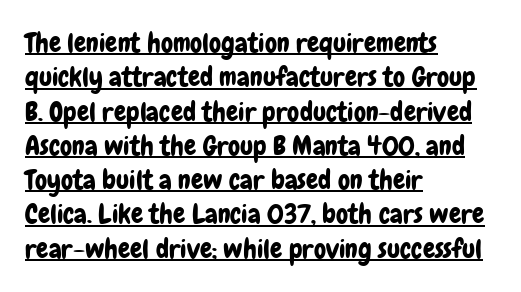
The image shows 27 px text type, upright; set left-aligned, normal line spacing (1.27x), normal letter spacing, underlined.
